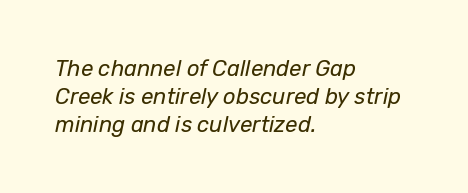
These glyphs show unthickened strokes, regular width or finer. Characters are canted at an angle relative to the baseline's perpendicular. The rendering anchors every line to the left-hand side. Leading matches the norm, producing a regular column. The passage shown has conventional tracking throughout. Quick note: underline off.
